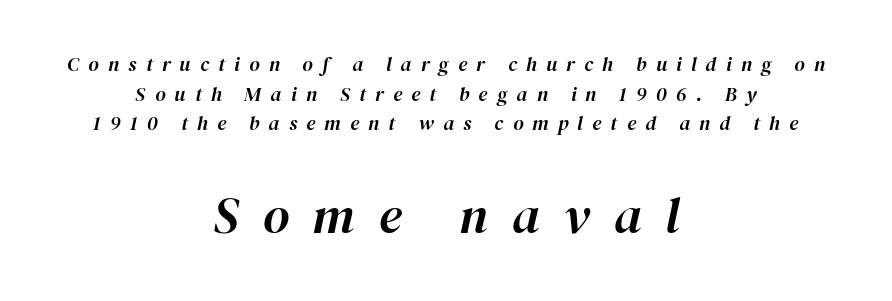
{"italic": "yes", "lean": "right", "slant_degrees": 12, "width": "normal", "stroke_contrast": "high", "x_height": "medium", "monospaced": "no", "underline": "no", "align": "center", "line_spacing": "normal", "line_spacing_ratio": 1.48, "letter_spacing": "wide", "letter_spacing_em": 0.46, "larger_block": "second", "size_ratio": 2.55, "glyph_px": 51}
